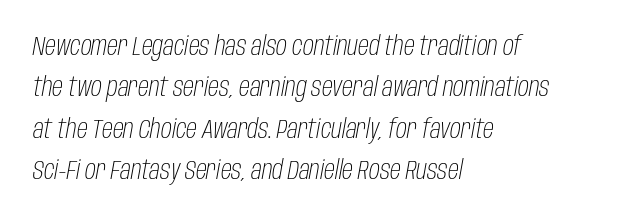
{"italic": "yes", "lean": "right", "slant_degrees": 10, "bold": "no", "underline": "no", "align": "left", "line_spacing": "normal", "line_spacing_ratio": 1.53, "letter_spacing": "normal", "letter_spacing_em": 0.0, "glyph_px": 27}
